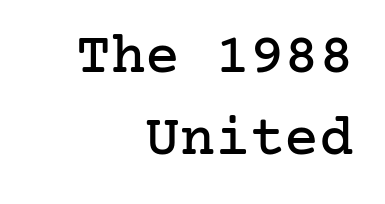
The image shows 58 px serif type, upright; set right-aligned, normal line spacing (1.41x), normal letter spacing, not underlined; low stroke contrast and a medium x-height.
